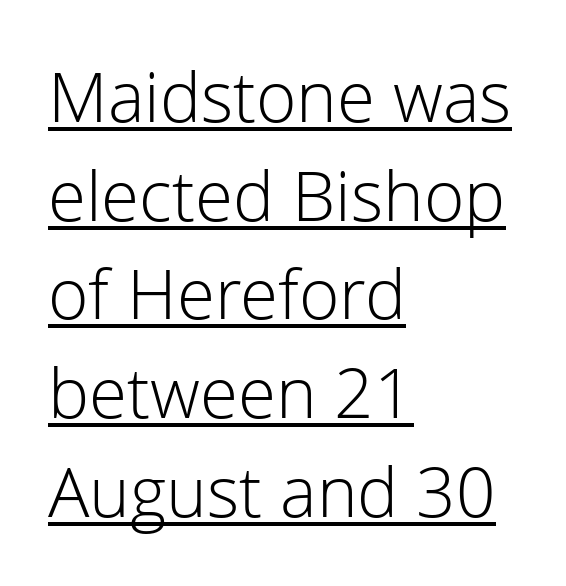
The image shows 69 px light sans-serif type, upright; set left-aligned, normal line spacing (1.43x), normal letter spacing, underlined; low stroke contrast and a medium x-height.
